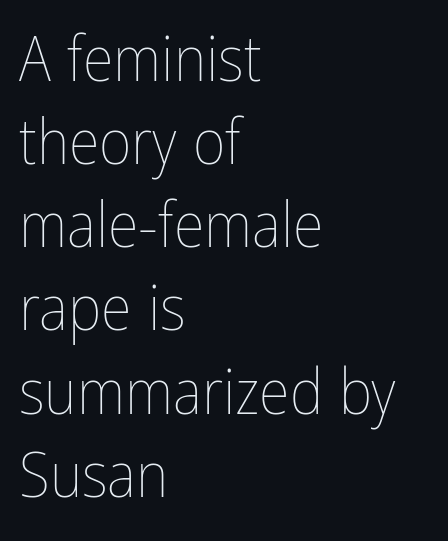
Q: Is the text bold? A: No.
Q: Is the text italic (slanted)? A: No, it is upright.
Q: Is the text underlined? A: No.
Q: How is the paragraph aligned? A: Left-aligned.
Q: Is the spacing between letters normal or unusually wide? A: Normal.
Q: Is the spacing between lines tight, normal or loose? A: Normal.
Q: Width (condensed, normal, or wide)? A: Condensed.
Q: Stroke contrast? A: Low.
Q: x-height? A: Medium.
Q: Monospaced? A: No.
